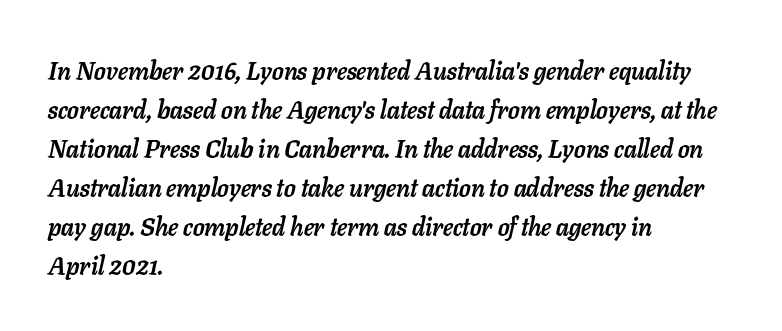
Q: Is the text bold? A: Yes.
Q: Is the text italic (slanted)? A: Yes, it leans right by about 11 degrees.
Q: Is the text underlined? A: No.
Q: How is the paragraph aligned? A: Left-aligned.
Q: Is the spacing between letters normal or unusually wide? A: Normal.
Q: Is the spacing between lines tight, normal or loose? A: Normal.
